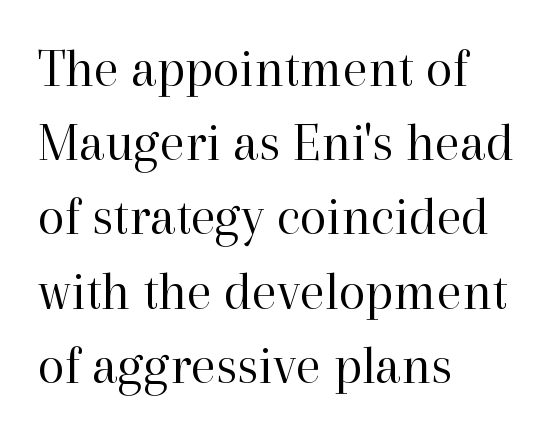
{"serif": "yes", "italic": "no", "bold": "no", "weight": "regular", "width": "normal", "stroke_contrast": "high", "x_height": "medium", "monospaced": "no", "underline": "no", "align": "left", "line_spacing": "normal", "line_spacing_ratio": 1.35, "letter_spacing": "normal", "letter_spacing_em": 0.0, "glyph_px": 55}
